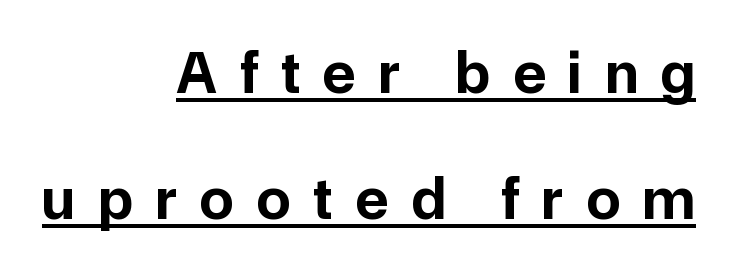
Q: Is the text bold? A: Yes.
Q: Is the text italic (slanted)? A: No, it is upright.
Q: Is the typeface a serif or a sans-serif typeface? A: Sans-serif.
Q: Is the text underlined? A: Yes.
Q: How is the paragraph aligned? A: Right-aligned.
Q: Is the spacing between letters normal or unusually wide? A: Unusually wide.
Q: Is the spacing between lines tight, normal or loose? A: Loose.
Q: Width (condensed, normal, or wide)? A: Normal.
Q: Stroke contrast? A: Low.
Q: x-height? A: Medium.
Q: Monospaced? A: No.
